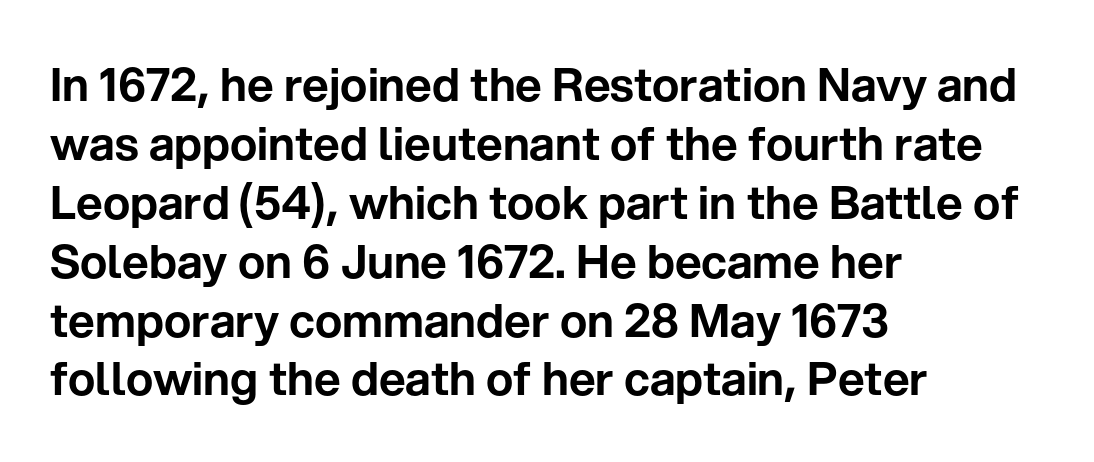
{"serif": "no", "italic": "no", "width": "normal", "stroke_contrast": "low", "x_height": "medium", "monospaced": "no", "underline": "no", "align": "left", "line_spacing": "normal", "line_spacing_ratio": 1.28, "letter_spacing": "normal", "letter_spacing_em": 0.0, "glyph_px": 46}
